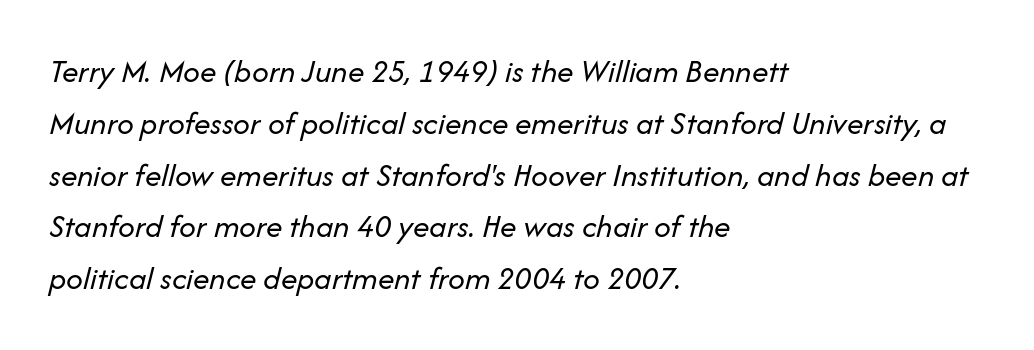
Glance below the letters and you will spot only blank space. Vertically, the passage feels balanced, rows spaced as you'd expect. When letters slant like this, we call the style italic. Is the letter spacing exaggerated? No — it looks like the ordinary default.
